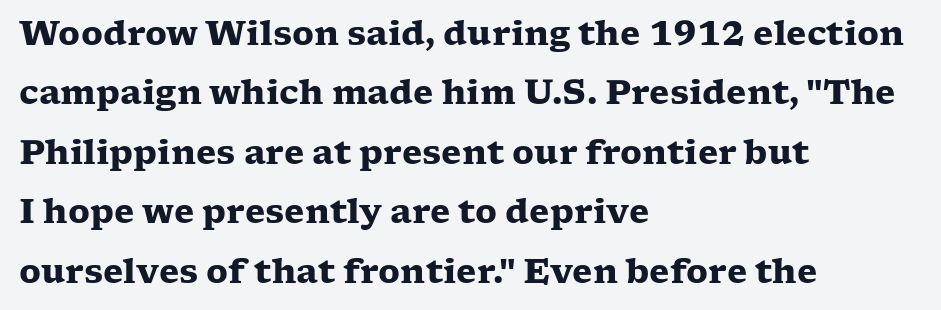
{"serif": "yes", "italic": "no", "bold": "yes", "weight": "heavy", "width": "wide", "stroke_contrast": "low", "x_height": "medium", "monospaced": "no", "underline": "no", "align": "left", "line_spacing_ratio": 1.8, "letter_spacing": "normal", "letter_spacing_em": 0.0, "glyph_px": 33}
